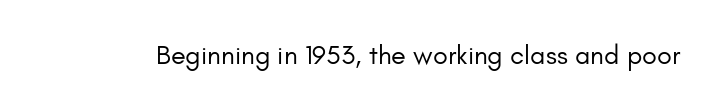
Q: Is the text bold? A: No.
Q: Is the text italic (slanted)? A: No, it is upright.
Q: Is the text underlined? A: No.
Q: Is the spacing between letters normal or unusually wide? A: Normal.
